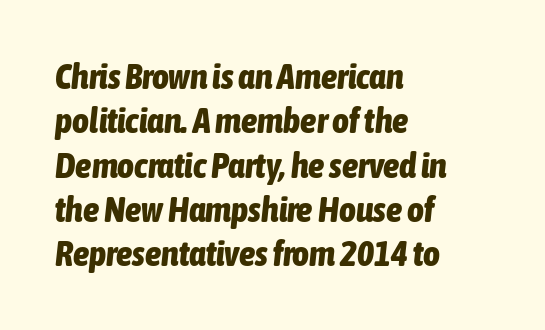
Casual observation: everything's shoved over to the left. Clear beneath every line of the passage. Compared with ordinary roman type, these characters are visibly tilted. Caption: bold face, heavy strokes.
